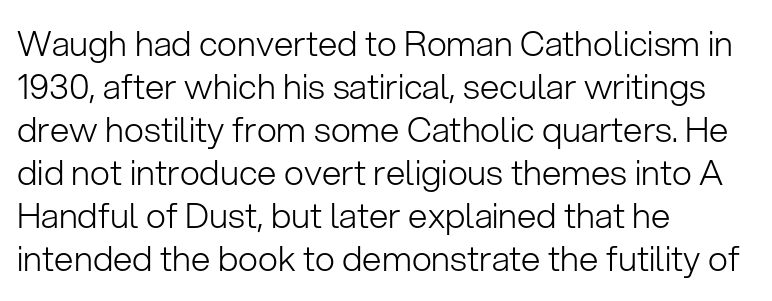
{"serif": "no", "italic": "no", "bold": "no", "weight": "light", "width": "normal", "stroke_contrast": "low", "x_height": "medium", "monospaced": "no", "underline": "no", "align": "left", "line_spacing_ratio": 1.23, "letter_spacing": "normal", "letter_spacing_em": 0.0, "glyph_px": 35}
